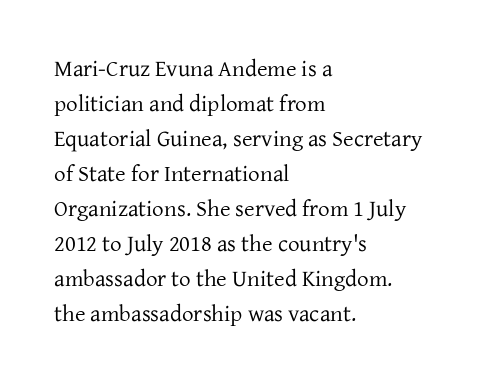
{"italic": "no", "bold": "no", "underline": "no", "align": "left", "line_spacing": "normal", "line_spacing_ratio": 1.52, "letter_spacing": "normal", "letter_spacing_em": 0.0, "glyph_px": 23}
